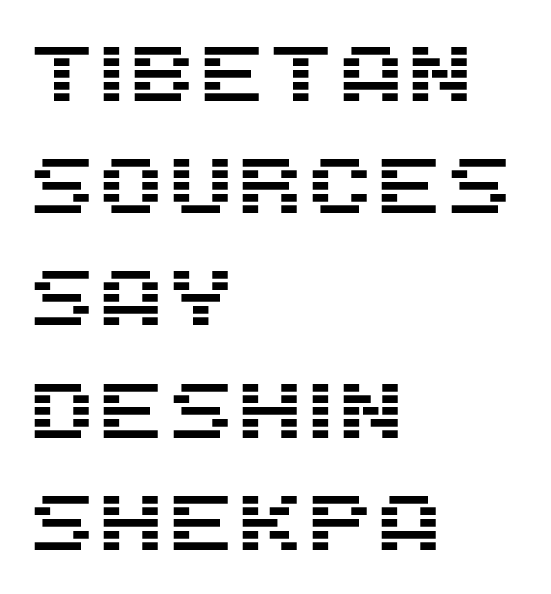
The image shows 79 px sans-serif type, upright; set left-aligned, normal line spacing (1.42x), normal letter spacing, not underlined; medium stroke contrast and a large x-height.
